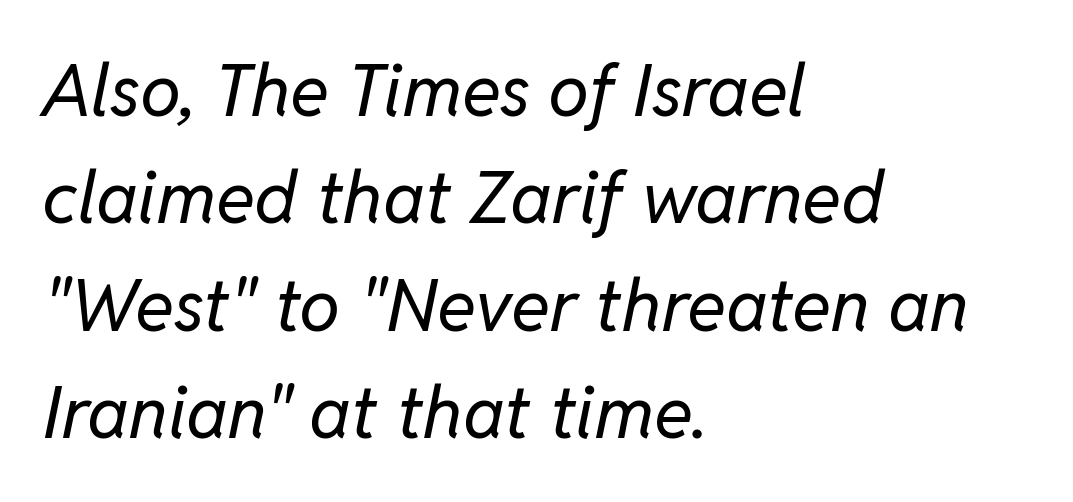
Is the stroke heavy? The answer is a plain regular-or-lighter. Layout note: lines flush left. Varying glyph widths throughout — classic text-font behaviour. When letters slant like this, we call the style italic. Leading: standard.
